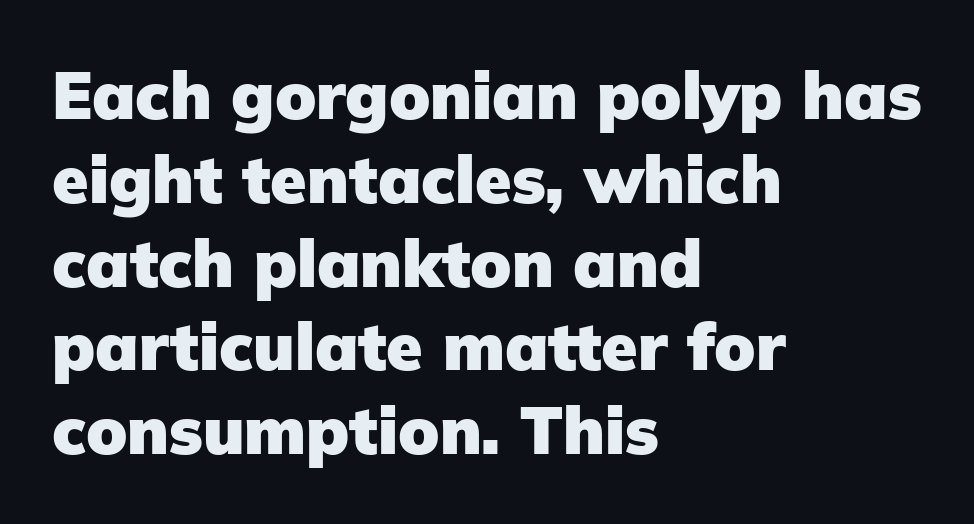
The image shows 66 px heavy sans-serif type, upright; set left-aligned, normal line spacing (1.27x), normal letter spacing, not underlined; low stroke contrast and a medium x-height.
